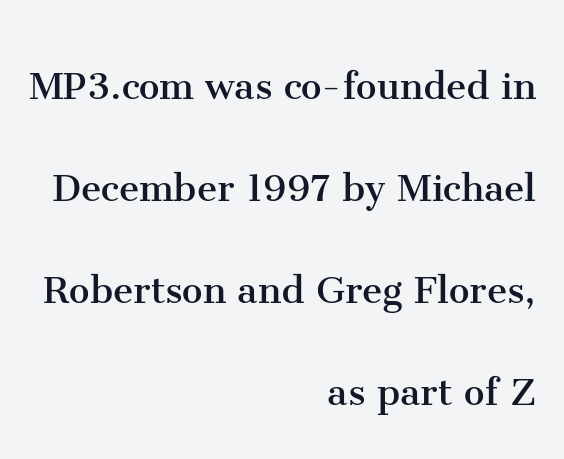
Q: Is the text bold? A: No.
Q: Is the text italic (slanted)? A: No, it is upright.
Q: Is the typeface a serif or a sans-serif typeface? A: Serif.
Q: Is the text underlined? A: No.
Q: How is the paragraph aligned? A: Right-aligned.
Q: Is the spacing between letters normal or unusually wide? A: Normal.
Q: Is the spacing between lines tight, normal or loose? A: Loose.
Q: Width (condensed, normal, or wide)? A: Normal.
Q: Stroke contrast? A: Medium.
Q: x-height? A: Medium.
Q: Monospaced? A: No.
